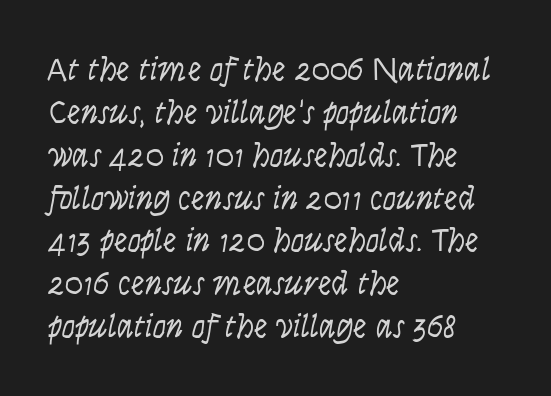
Q: Is the text bold? A: No.
Q: Is the text italic (slanted)? A: Yes.
Q: Is the typeface a serif or a sans-serif typeface? A: Sans-serif.
Q: Is the text underlined? A: No.
Q: How is the paragraph aligned? A: Left-aligned.
Q: Is the spacing between letters normal or unusually wide? A: Normal.
Q: Is the spacing between lines tight, normal or loose? A: Normal.
Q: Width (condensed, normal, or wide)? A: Condensed.
Q: Stroke contrast? A: Low.
Q: x-height? A: Large.
Q: Monospaced? A: No.
